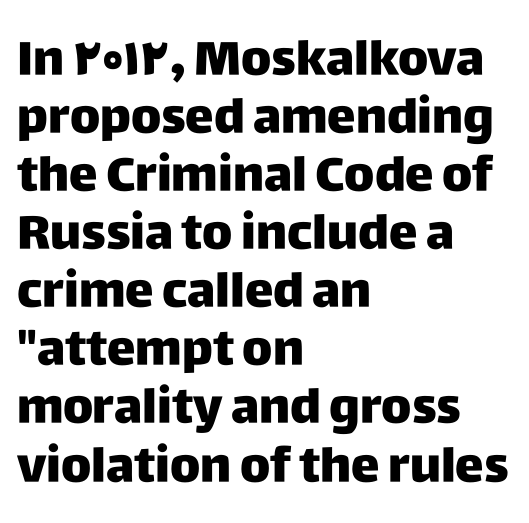
The image shows 48 px sans-serif type, upright; set left-aligned, line spacing 1.21x, normal letter spacing, not underlined; low stroke contrast and a large x-height.
